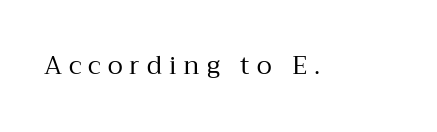
Q: Is the text bold? A: No.
Q: Is the text italic (slanted)? A: No, it is upright.
Q: Is the text underlined? A: No.
Q: Is the spacing between letters normal or unusually wide? A: Unusually wide.
